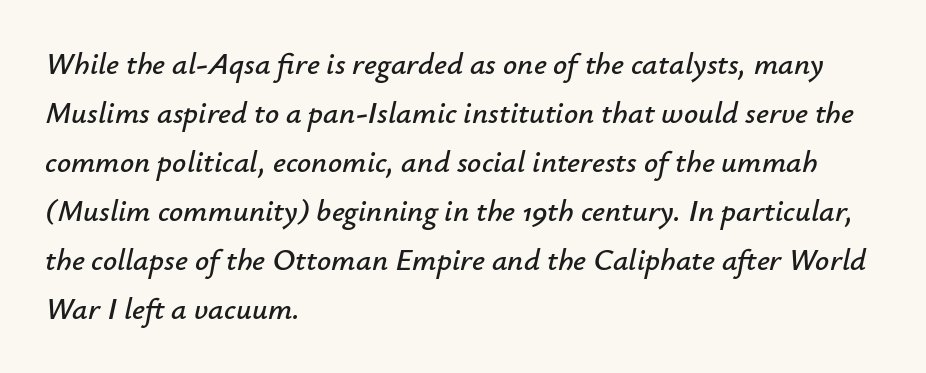
The face used here has a pronounced slope to its letters. The rendering anchors every line to the left-hand side. Any mark beneath the type? The region is blank. The rendering uses natural spacing where letterforms have individual widths.
